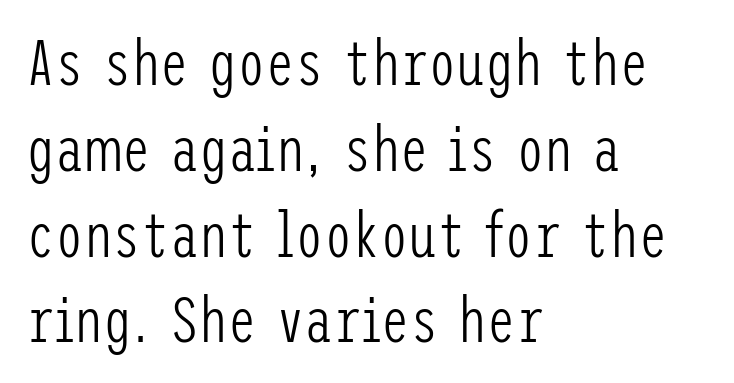
{"serif": "no", "italic": "no", "bold": "no", "weight": "light", "width": "condensed", "stroke_contrast": "low", "x_height": "medium", "underline": "no", "align": "left", "line_spacing": "normal", "line_spacing_ratio": 1.34, "letter_spacing": "normal", "letter_spacing_em": 0.0, "glyph_px": 64}
